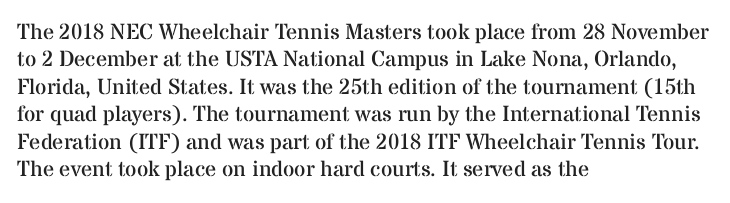
{"italic": "no", "bold": "no", "underline": "no", "align": "left", "line_spacing": "normal", "line_spacing_ratio": 1.25, "letter_spacing": "normal", "letter_spacing_em": 0.0, "glyph_px": 22}
